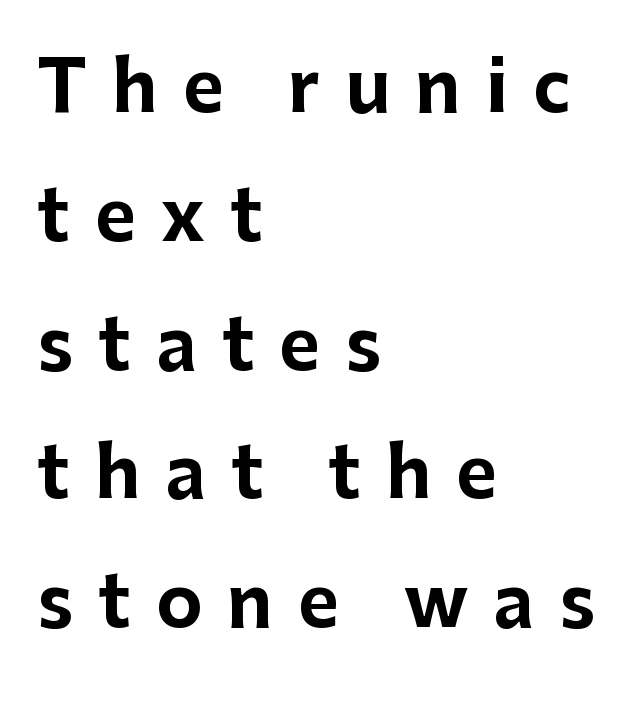
Horizontal alignment here is leftward, the default for most running prose. This is the regular roman posture of the typeface. Varying glyph widths throughout — classic text-font behaviour. Honestly, the letter spacing is so wide it's the main thing you notice. The glyphs have the mass of a bold cut. The words here are not underlined.
